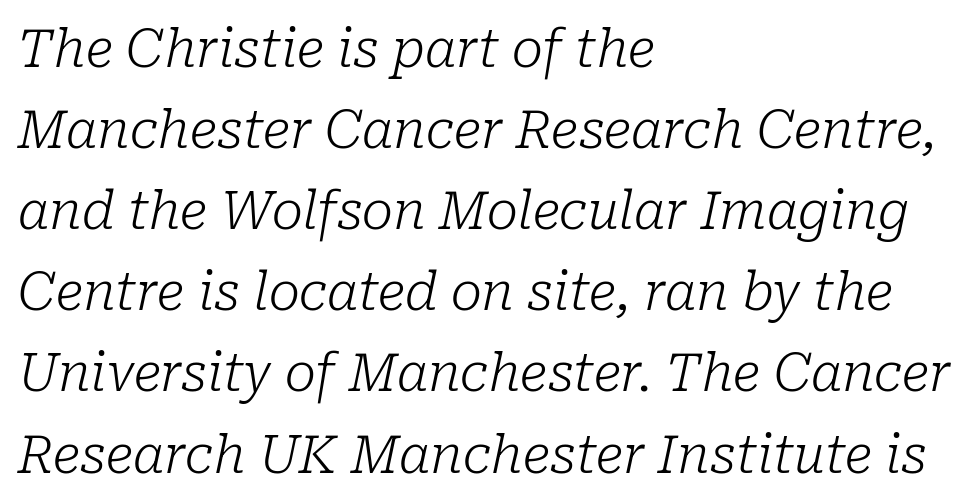
The image shows 52 px light serif type, italic (leaning right); set left-aligned, normal line spacing (1.56x), normal letter spacing, not underlined; low stroke contrast and a medium x-height.
